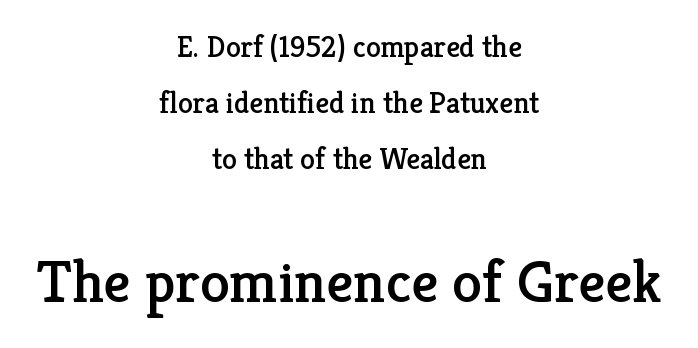
{"serif": "yes", "italic": "no", "width": "normal", "stroke_contrast": "low", "x_height": "medium", "monospaced": "no", "underline": "no", "align": "center", "line_spacing_ratio": 1.87, "letter_spacing": "normal", "letter_spacing_em": 0.0, "larger_block": "second", "size_ratio": 2.0, "glyph_px": 60}
